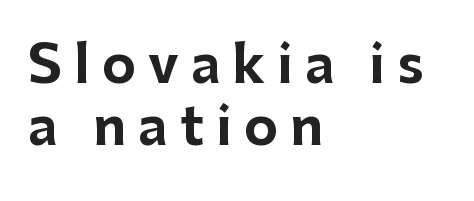
Glyph-to-glyph distance is far greater than everyday printed text. Stroke terminals: plain, sans-serif. These lines stack with their left ends in a neat column. Is there any slant? The stems are plumb.
